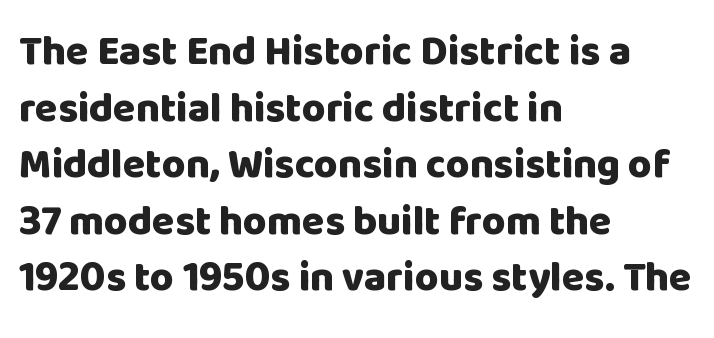
{"serif": "no", "italic": "no", "bold": "yes", "weight": "heavy", "width": "normal", "stroke_contrast": "low", "x_height": "large", "monospaced": "no", "underline": "no", "align": "left", "line_spacing": "normal", "line_spacing_ratio": 1.38, "letter_spacing": "normal", "letter_spacing_em": 0.0, "glyph_px": 41}
